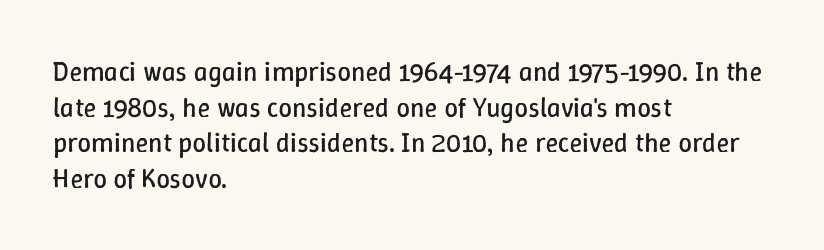
Notice how descenders clear the ascenders below comfortably — that's standard leading. Rule under the text: the space is simply empty. This rendering uses left alignment, leaving the right contour irregular. The type sits square on the baseline with zero lean. The font sits on the lighter half of the weight spectrum, regular included. The gaps between neighbouring characters are ordinary and unremarkable.
